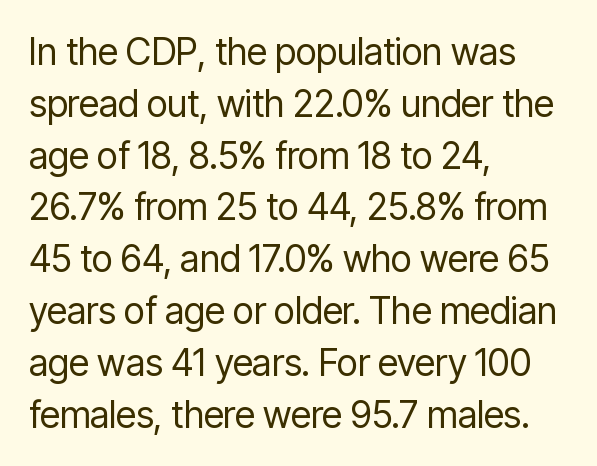
The image shows 37 px regular-weight, condensed sans-serif type, upright; set left-aligned, normal line spacing (1.4x), normal letter spacing, not underlined; low stroke contrast and a medium x-height.
